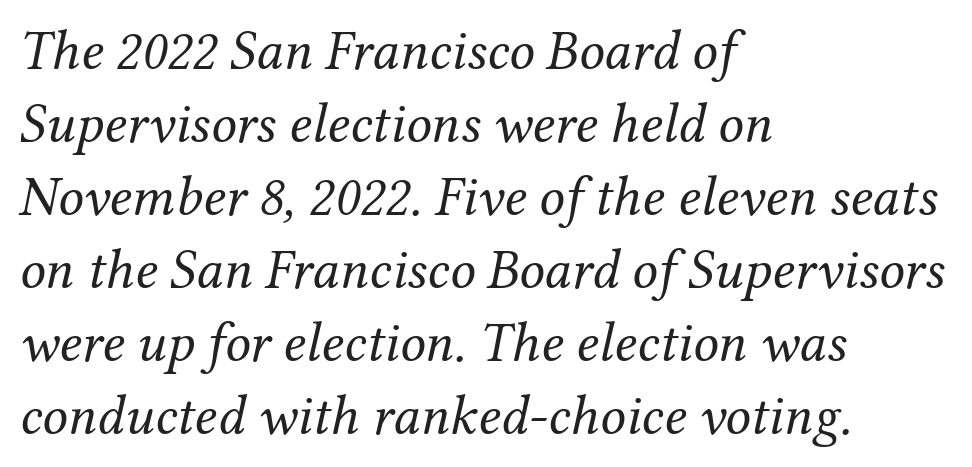
The image shows 57 px regular-weight serif type, italic (leaning right); set left-aligned, normal line spacing (1.28x), normal letter spacing, not underlined; medium stroke contrast and a medium x-height.
